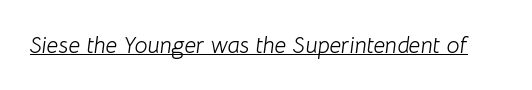
Compared with ordinary roman type, these characters are visibly tilted. Caption: face not bold, strokes unweighted. The specimen includes a rule beneath the text block's lines. Compared with typical body copy, the letter spacing here is the same.
